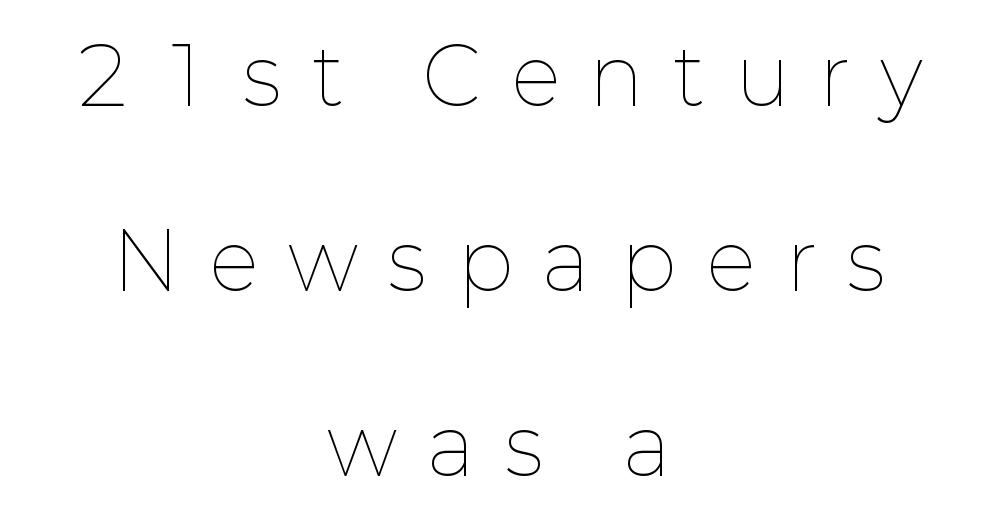
The image shows 79 px thin type, upright; set centered, loose line spacing (2.34x), unusually wide letter spacing (+0.4 em), not underlined; low stroke contrast and a medium x-height.
